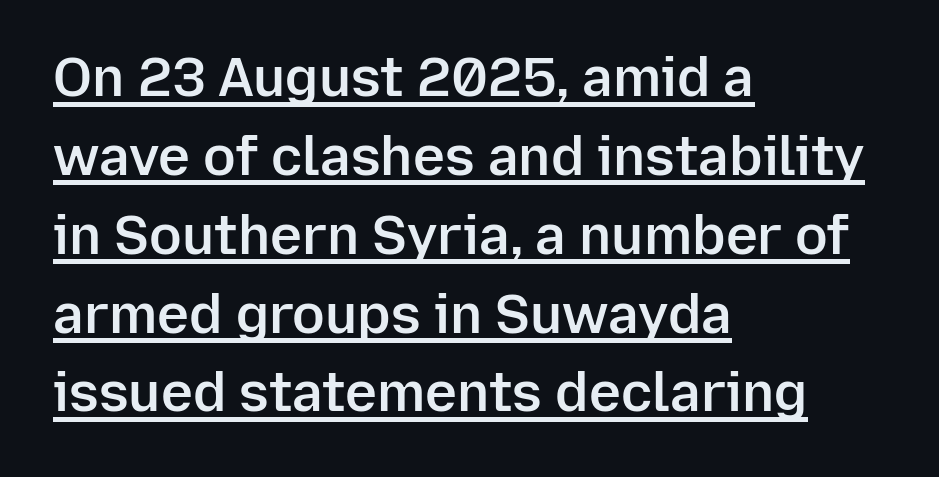
Is there any slant? The stems are plumb. Is this a sans? Yes — the strokes have no serifs. Here the designer chose a conventional face with non-uniform glyph widths. Is the letter spacing exaggerated? No — it looks like the ordinary default.
